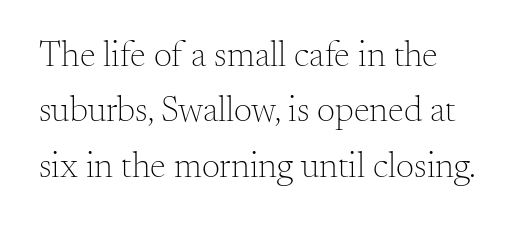
Do the characters align in a grid? No, the font is proportional. These lines are composed in type with serifs. Stroke thickness stays within the range of a standard reading face or lighter. Descenders are the only things crossing below the line.
